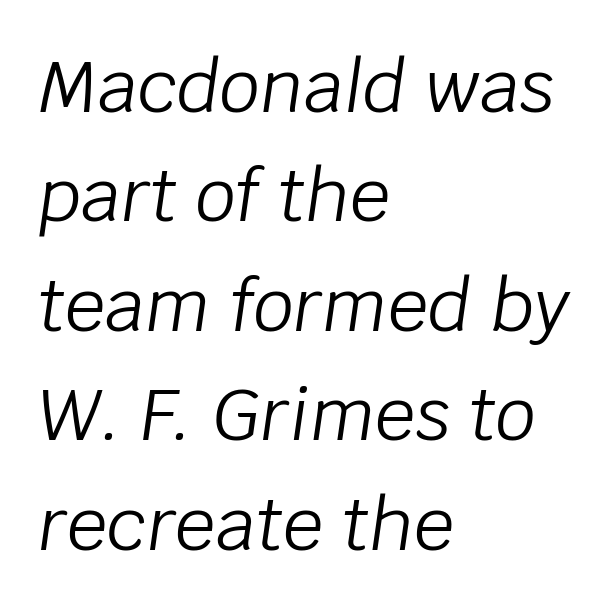
Q: Is the text bold? A: No.
Q: Is the text italic (slanted)? A: Yes, it leans right by about 8 degrees.
Q: Is the text underlined? A: No.
Q: How is the paragraph aligned? A: Left-aligned.
Q: Is the spacing between letters normal or unusually wide? A: Normal.
Q: Is the spacing between lines tight, normal or loose? A: Normal.
Q: Width (condensed, normal, or wide)? A: Normal.
Q: Stroke contrast? A: Low.
Q: x-height? A: Large.
Q: Monospaced? A: No.
